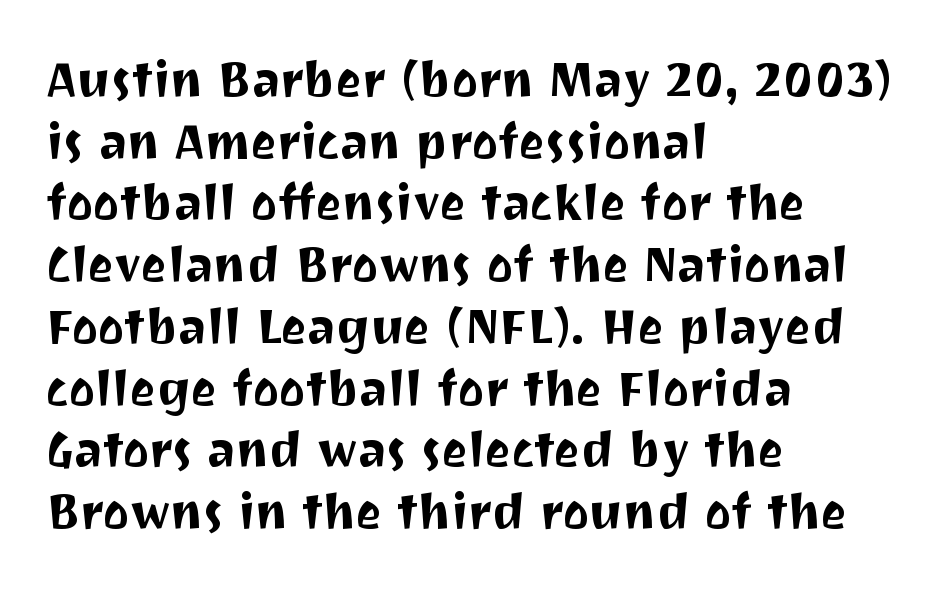
Q: Is the text italic (slanted)? A: No, it is upright.
Q: Is the typeface a serif or a sans-serif typeface? A: Sans-serif.
Q: Is the text underlined? A: No.
Q: How is the paragraph aligned? A: Left-aligned.
Q: Is the spacing between letters normal or unusually wide? A: Normal.
Q: Is the spacing between lines tight, normal or loose? A: Normal.
Q: Width (condensed, normal, or wide)? A: Normal.
Q: Stroke contrast? A: Medium.
Q: x-height? A: Medium.
Q: Monospaced? A: No.
